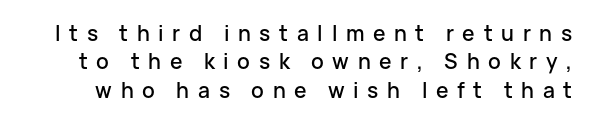
Vertically, the passage feels balanced, rows spaced as you'd expect. Has an underline been added? It has not. Observe the wide spacing: letters keep a clear distance from each other. The lettering holds an erect, upright posture throughout.
